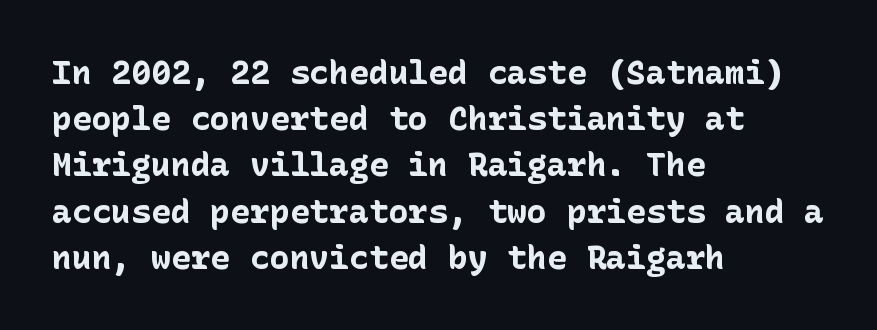
Students, note that the glyphs here touch the page at normal intervals. Only glyphs here, with clear space below each row. A typesetter would label this face a sans. The letters stand upright; this is a roman face. The setting favours the left margin, as ordinary paragraphs usually do.
